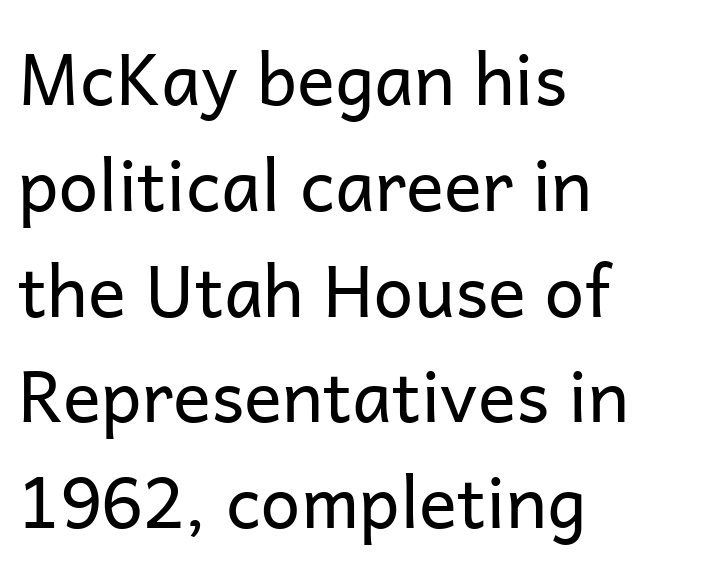
What kind of face is this? One without serifs — a sans. The passage shown stacks its lines at a standard gap. Spacing verdict: proportional, widths tailored to each character. Words float on clear page, feet unadorned. The passage shown has conventional tracking throughout. Italic? Not at all — the glyphs are vertical.
